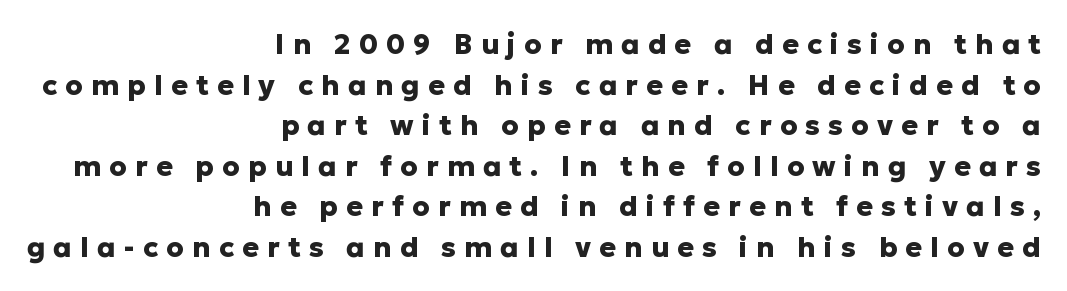
The image shows 28 px heavy sans-serif type, upright; set right-aligned, normal line spacing (1.45x), unusually wide letter spacing (+0.29 em), not underlined; low stroke contrast and a medium x-height.
